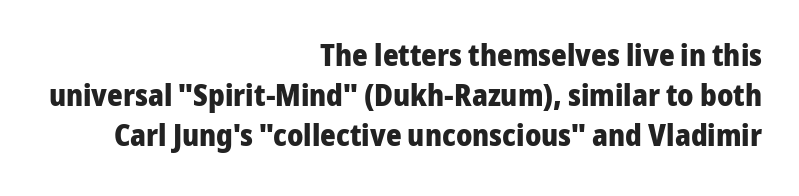
{"serif": "no", "italic": "no", "bold": "yes", "weight": "heavy", "width": "normal", "stroke_contrast": "low", "x_height": "medium", "monospaced": "no", "underline": "no", "align": "right", "line_spacing": "normal", "line_spacing_ratio": 1.33, "letter_spacing": "normal", "letter_spacing_em": 0.0, "glyph_px": 30}
